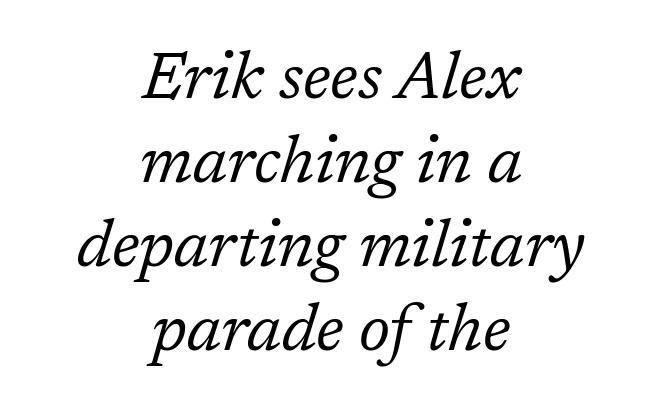
The axis of the letterforms is tilted away from vertical. Stems and bowls with no extra thickness — not bold. The letters sit at their default tracking, neither squeezed nor spread. Normally led — the rows are evenly, conventionally spaced.
